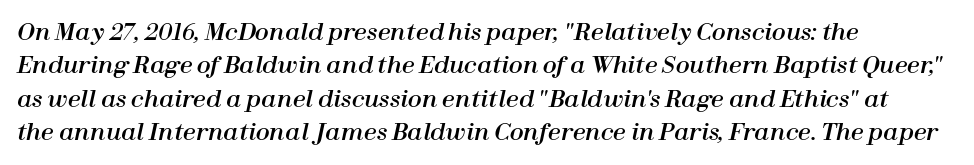
Posture: slanted. Clear beneath every line of the passage. Look at the tracking — it's just the regular setting, nothing added. Does the copy run flush right? No — it runs flush left. The line-height multiplier appears to be the usual default.
